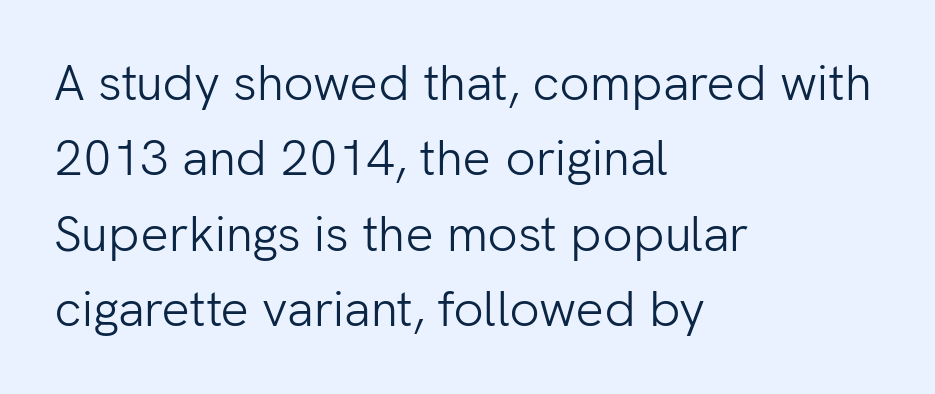
The image shows 50 px light sans-serif type, upright; set left-aligned, normal line spacing (1.51x), normal letter spacing, not underlined; low stroke contrast and a medium x-height.
